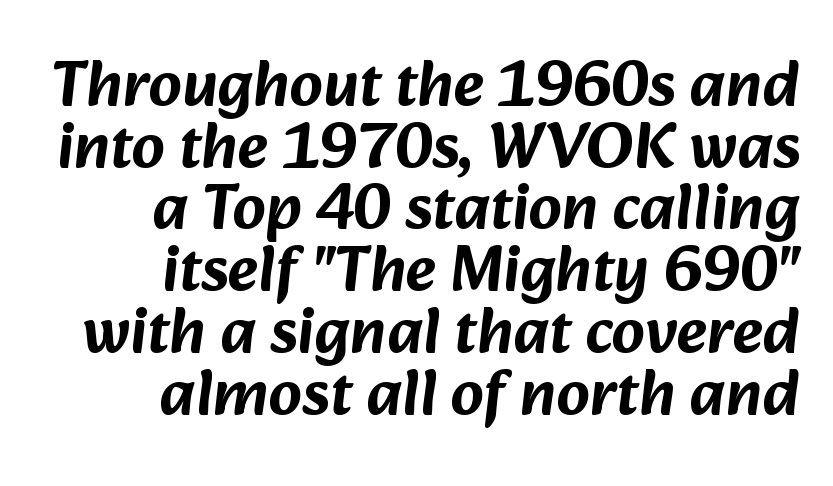
The image shows 65 px sans-serif type; set right-aligned, tight line spacing (0.95x), normal letter spacing, not underlined; low stroke contrast and a medium x-height.
